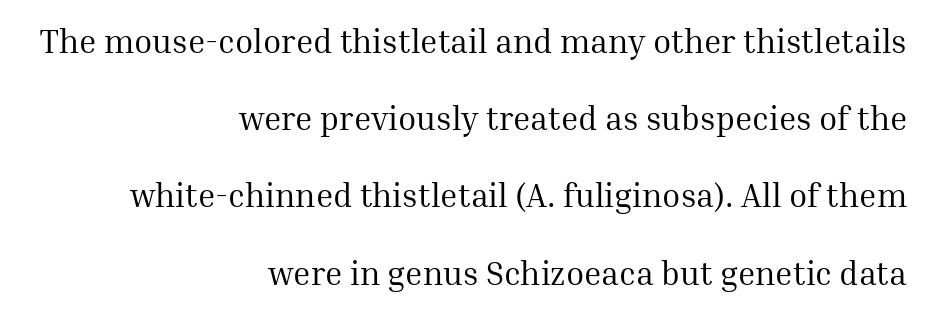
The image shows 33 px regular-weight serif type, upright; set right-aligned, loose line spacing (2.34x), normal letter spacing, not underlined; medium stroke contrast and a medium x-height.
